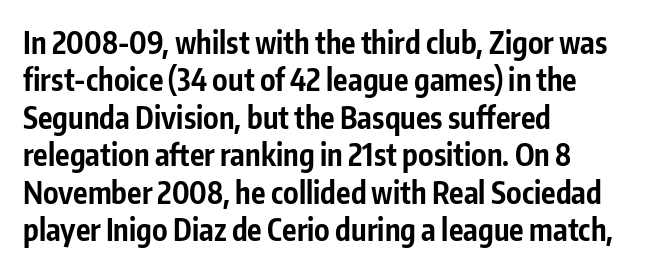
The horizontal fit of the characters is conventional and even. Note: no serifs on the glyphs. The axis of the letterforms is exactly vertical. Letters rest on an invisible, unmarked baseline. These lines are set flush left with a ragged right edge. A typesetter would call this proportional, since set widths differ per character.
